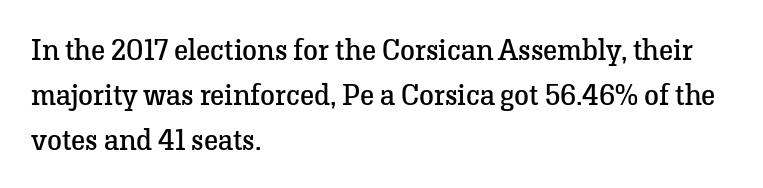
{"serif": "yes", "italic": "no", "bold": "no", "weight": "regular", "width": "normal", "stroke_contrast": "low", "x_height": "medium", "monospaced": "no", "underline": "no", "align": "left", "line_spacing": "normal", "line_spacing_ratio": 1.5, "letter_spacing": "normal", "letter_spacing_em": 0.0, "glyph_px": 30}
